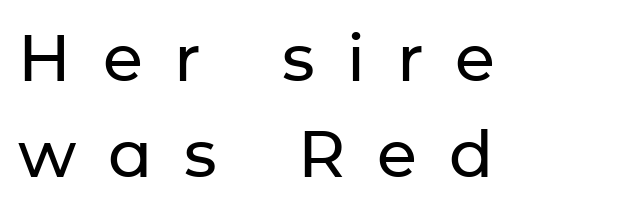
{"serif": "no", "italic": "no", "width": "normal", "stroke_contrast": "low", "x_height": "medium", "monospaced": "no", "underline": "no", "align": "left", "line_spacing": "normal", "line_spacing_ratio": 1.47, "letter_spacing": "wide", "letter_spacing_em": 0.49, "glyph_px": 65}
